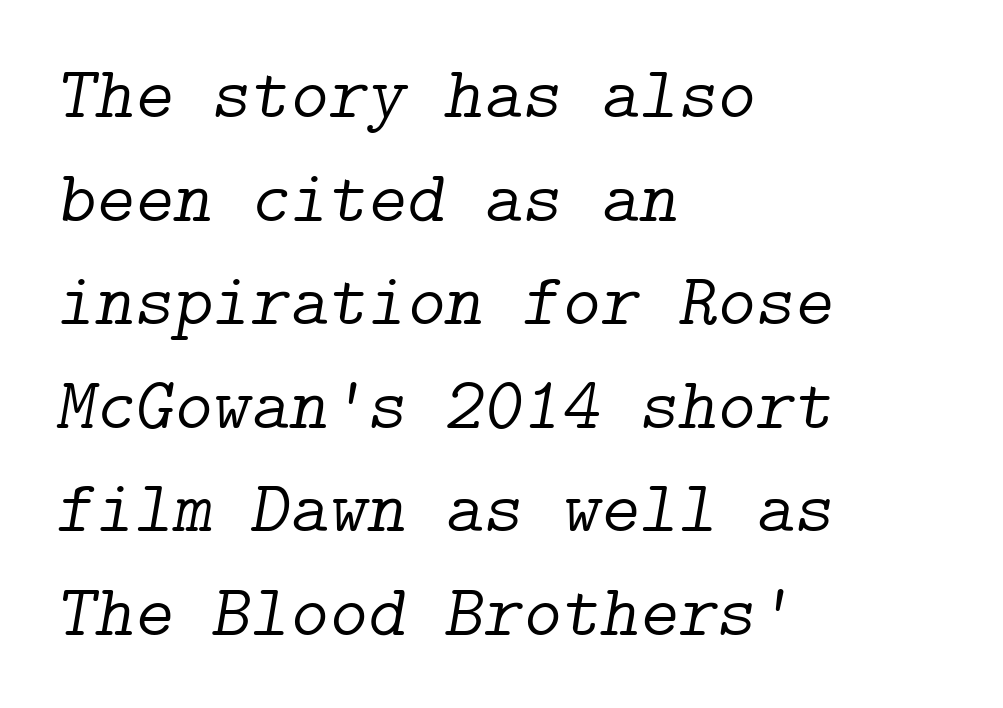
Q: Is the text bold? A: No.
Q: Is the text italic (slanted)? A: Yes, it leans right by about 9 degrees.
Q: Is the typeface a serif or a sans-serif typeface? A: Serif.
Q: Is the text underlined? A: No.
Q: How is the paragraph aligned? A: Left-aligned.
Q: Is the spacing between letters normal or unusually wide? A: Normal.
Q: Is the spacing between lines tight, normal or loose? A: Normal.
Q: Width (condensed, normal, or wide)? A: Normal.
Q: Stroke contrast? A: Low.
Q: x-height? A: Medium.
